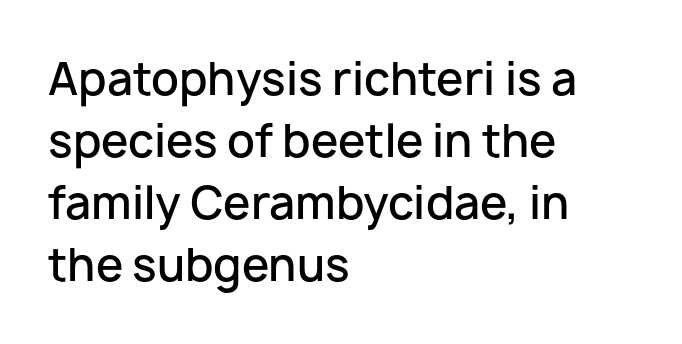
{"serif": "no", "italic": "no", "bold": "semi", "weight": "semibold", "width": "normal", "stroke_contrast": "low", "x_height": "medium", "monospaced": "no", "underline": "no", "align": "left", "line_spacing": "normal", "line_spacing_ratio": 1.41, "letter_spacing": "normal", "letter_spacing_em": 0.0, "glyph_px": 44}
